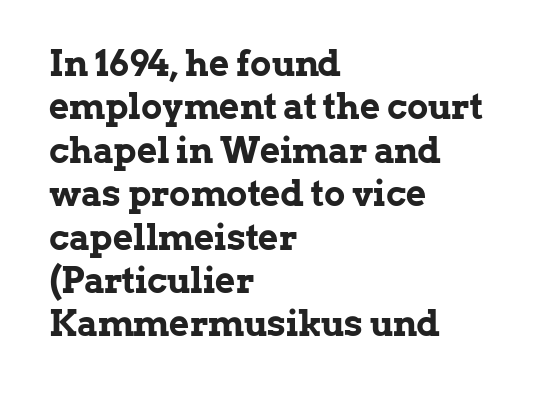
{"serif": "yes", "italic": "no", "bold": "yes", "weight": "bold", "width": "normal", "stroke_contrast": "low", "x_height": "medium", "monospaced": "no", "underline": "no", "align": "left", "line_spacing_ratio": 1.24, "letter_spacing": "normal", "letter_spacing_em": 0.0, "glyph_px": 35}
